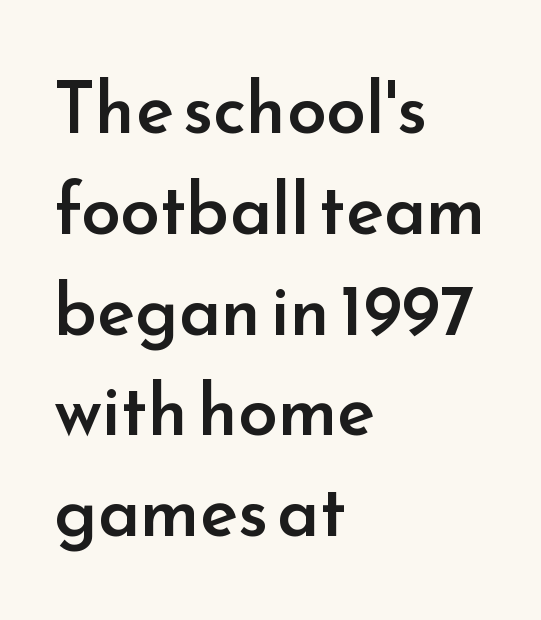
Whoever set this chose a conventional vertical rhythm. Any mark beneath the type? The region is blank. Regarding serifs, this sample does without them. The passage is arranged the way most books set body copy — flush left. Looks like regular typesetting: each glyph gets only the width it needs. How are the letters spaced? Ordinarily, with no added tracking.
